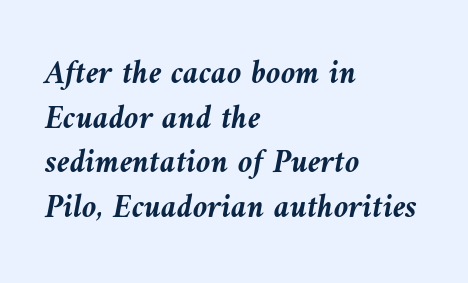
The rendering uses a bold face; every stroke is thick and dark. The font's italic variant was chosen for this text. In CSS terms this would be text-align: left. Is the letter spacing exaggerated? No — it looks like the ordinary default. Varying glyph widths throughout — classic text-font behaviour. Descender tails drop into unmarked territory.
